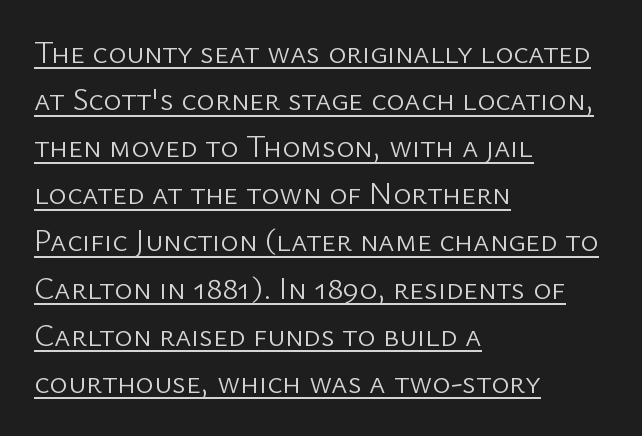
Q: Is the text bold? A: No.
Q: Is the text italic (slanted)? A: No, it is upright.
Q: Is the typeface a serif or a sans-serif typeface? A: Sans-serif.
Q: Is the text underlined? A: Yes.
Q: How is the paragraph aligned? A: Left-aligned.
Q: Is the spacing between letters normal or unusually wide? A: Normal.
Q: Is the spacing between lines tight, normal or loose? A: Normal.
Q: Width (condensed, normal, or wide)? A: Normal.
Q: Stroke contrast? A: Low.
Q: x-height? A: Medium.
Q: Monospaced? A: No.
